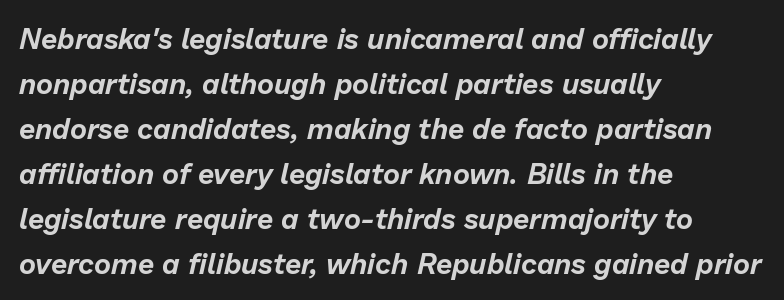
Q: Is the text italic (slanted)? A: Yes, it leans right by about 13 degrees.
Q: Is the text underlined? A: No.
Q: How is the paragraph aligned? A: Left-aligned.
Q: Is the spacing between letters normal or unusually wide? A: Normal.
Q: Is the spacing between lines tight, normal or loose? A: Normal.
Q: Width (condensed, normal, or wide)? A: Normal.
Q: Stroke contrast? A: Low.
Q: x-height? A: Medium.
Q: Monospaced? A: No.
